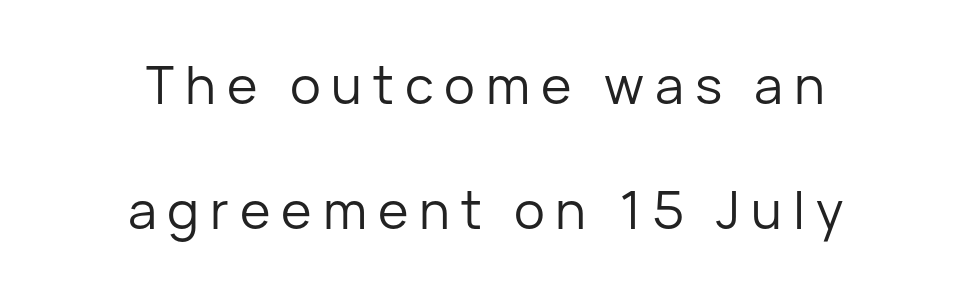
How would I describe the line gaps? Wide and relaxed. Proportional: the letters do not fall into vertical columns. Look at the tracking — it's clearly loosened, letters drifting apart. The font family rendered here belongs to the sans-serif group. The font is comparable to plain body text, perhaps lighter. No italicization has been applied; the sample stays upright.
